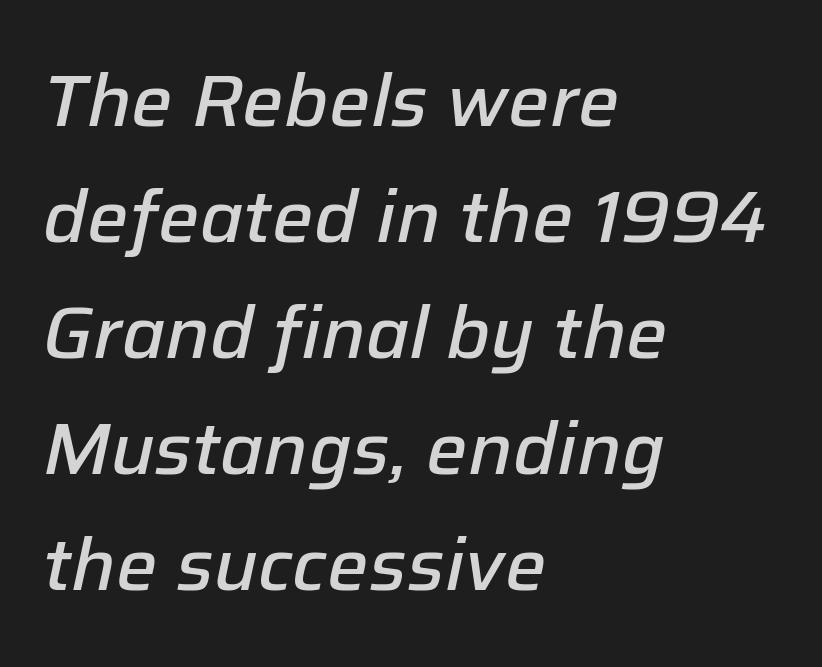
Q: Is the text bold? A: Semi-bold.
Q: Is the text italic (slanted)? A: Yes, it leans right by about 12 degrees.
Q: Is the text underlined? A: No.
Q: How is the paragraph aligned? A: Left-aligned.
Q: Is the spacing between letters normal or unusually wide? A: Normal.
Q: Is the spacing between lines tight, normal or loose? A: Normal.
Q: Width (condensed, normal, or wide)? A: Normal.
Q: Stroke contrast? A: Low.
Q: x-height? A: Medium.
Q: Monospaced? A: No.
